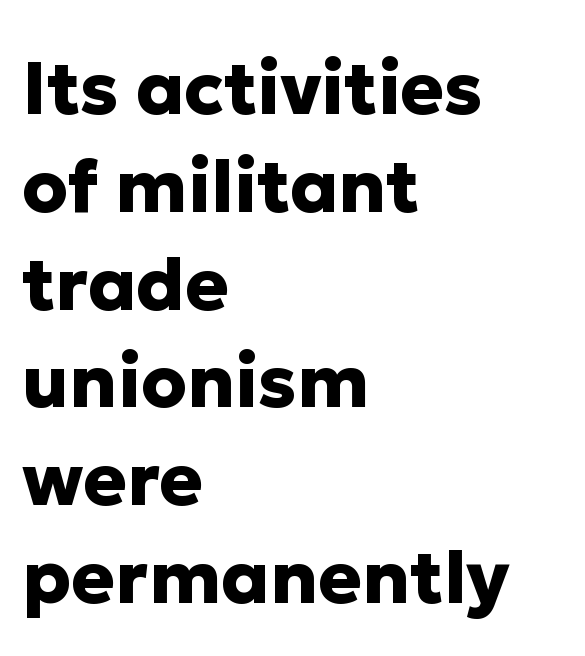
Q: Is the text bold? A: Yes.
Q: Is the text italic (slanted)? A: No, it is upright.
Q: Is the typeface a serif or a sans-serif typeface? A: Sans-serif.
Q: Is the text underlined? A: No.
Q: How is the paragraph aligned? A: Left-aligned.
Q: Is the spacing between letters normal or unusually wide? A: Normal.
Q: Is the spacing between lines tight, normal or loose? A: Normal.
Q: Width (condensed, normal, or wide)? A: Normal.
Q: Stroke contrast? A: Low.
Q: x-height? A: Medium.
Q: Monospaced? A: No.
